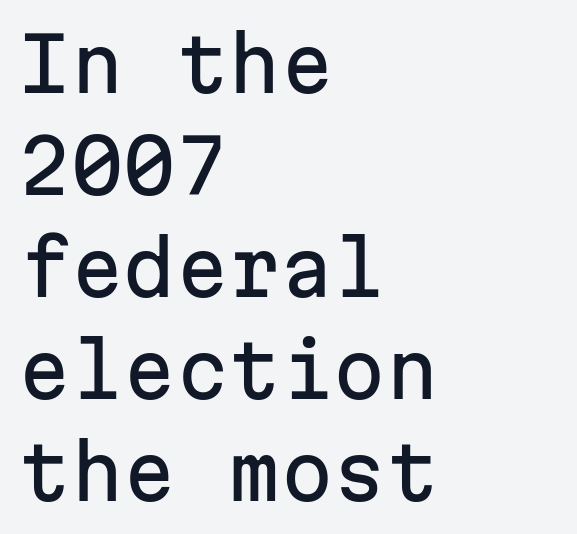
{"serif": "no", "italic": "no", "width": "normal", "stroke_contrast": "low", "x_height": "medium", "monospaced": "yes", "underline": "no", "align": "left", "line_spacing": "normal", "line_spacing_ratio": 1.36, "letter_spacing": "normal", "letter_spacing_em": 0.0, "glyph_px": 75}
